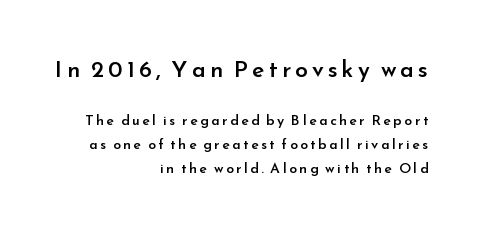
Slightly chunky letters — semibold, I'd say, not full bold. Typesetter's note — upper block bumped up in size, lower block left smaller. If you drew a ruler down the right edge, every line would touch it. The specimen reads as upright at a glance. Anything drawn beneath the words? Only blank space.
